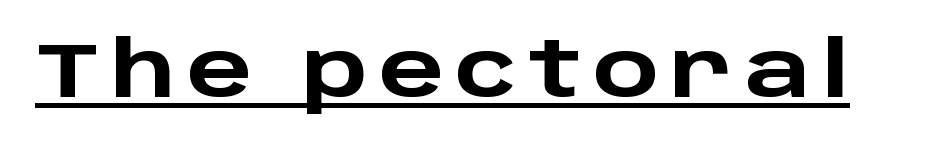
The image shows 77 px heavy, wide sans-serif type, upright; set underlined; low stroke contrast and a large x-height.
